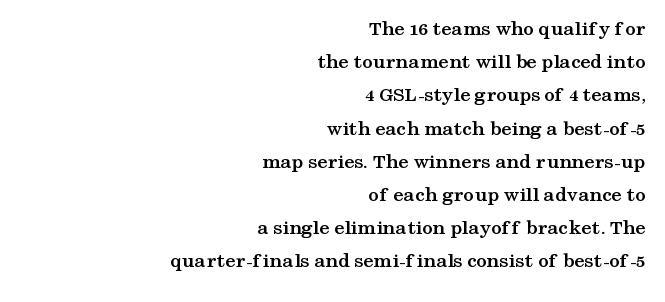
Q: Is the text bold? A: Yes.
Q: Is the text italic (slanted)? A: No, it is upright.
Q: Is the text underlined? A: No.
Q: How is the paragraph aligned? A: Right-aligned.
Q: Is the spacing between letters normal or unusually wide? A: Normal.
Q: Is the spacing between lines tight, normal or loose? A: Normal.
